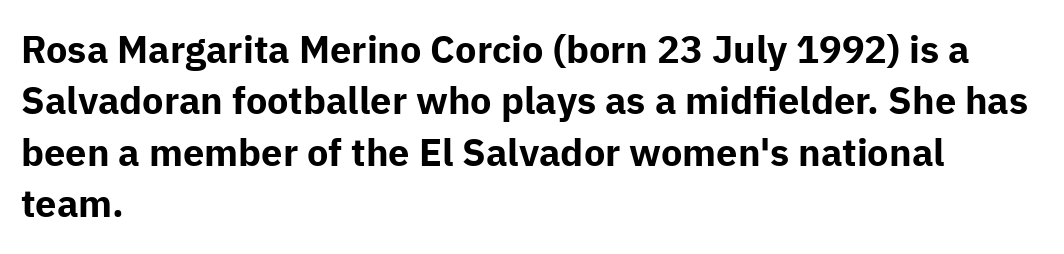
{"serif": "no", "italic": "no", "bold": "yes", "weight": "bold", "width": "normal", "stroke_contrast": "low", "x_height": "medium", "monospaced": "no", "underline": "no", "align": "left", "line_spacing": "normal", "line_spacing_ratio": 1.35, "letter_spacing": "normal", "letter_spacing_em": 0.0, "glyph_px": 38}
